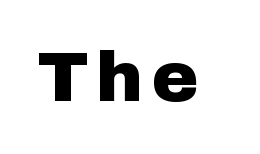
{"serif": "no", "italic": "no", "width": "normal", "stroke_contrast": "low", "x_height": "medium", "monospaced": "no", "underline": "no", "glyph_px": 71}
